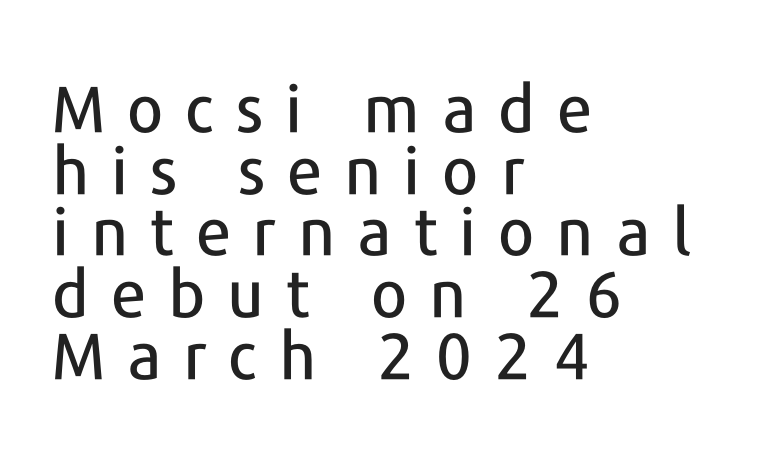
The line-height multiplier appears low, near solid setting. These lines stack with their left ends in a neat column. You could not count columns in this text — the font is proportionally spaced. The letters carry no serifs — their stems end cleanly without finishing strokes.
